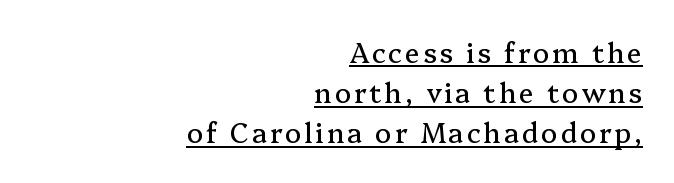
Q: Is the text italic (slanted)? A: No, it is upright.
Q: Is the text underlined? A: Yes.
Q: How is the paragraph aligned? A: Right-aligned.
Q: Is the spacing between lines tight, normal or loose? A: Normal.
